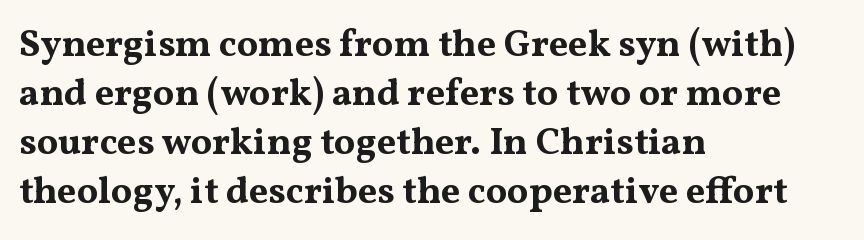
Q: Is the text bold? A: Yes.
Q: Is the text italic (slanted)? A: No, it is upright.
Q: Is the typeface a serif or a sans-serif typeface? A: Serif.
Q: Is the text underlined? A: No.
Q: How is the paragraph aligned? A: Left-aligned.
Q: Is the spacing between letters normal or unusually wide? A: Normal.
Q: Is the spacing between lines tight, normal or loose? A: Normal.
Q: Width (condensed, normal, or wide)? A: Wide.
Q: Stroke contrast? A: Medium.
Q: x-height? A: Medium.
Q: Monospaced? A: No.
